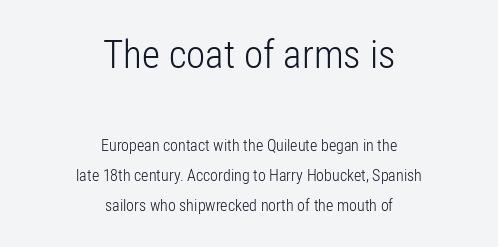
Q: Is the text bold? A: No.
Q: Is the text italic (slanted)? A: No, it is upright.
Q: Is the typeface a serif or a sans-serif typeface? A: Sans-serif.
Q: Is the text underlined? A: No.
Q: How is the paragraph aligned? A: Centered.
Q: Is the spacing between letters normal or unusually wide? A: Normal.
Q: Which block of text is set in a larger size, the first (top) or the second (bottom)? A: The first (top) one.
Q: Width (condensed, normal, or wide)? A: Condensed.
Q: Stroke contrast? A: Low.
Q: x-height? A: Medium.
Q: Monospaced? A: No.
